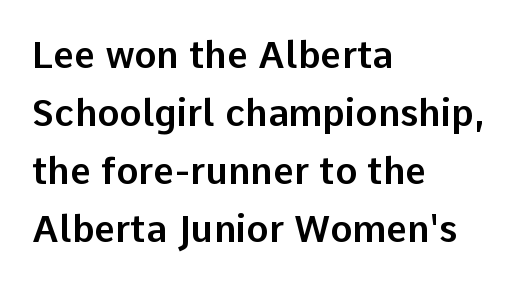
Q: Is the text italic (slanted)? A: No, it is upright.
Q: Is the typeface a serif or a sans-serif typeface? A: Sans-serif.
Q: Is the text underlined? A: No.
Q: How is the paragraph aligned? A: Left-aligned.
Q: Is the spacing between letters normal or unusually wide? A: Normal.
Q: Is the spacing between lines tight, normal or loose? A: Normal.
Q: Width (condensed, normal, or wide)? A: Normal.
Q: Stroke contrast? A: Low.
Q: x-height? A: Medium.
Q: Monospaced? A: No.
